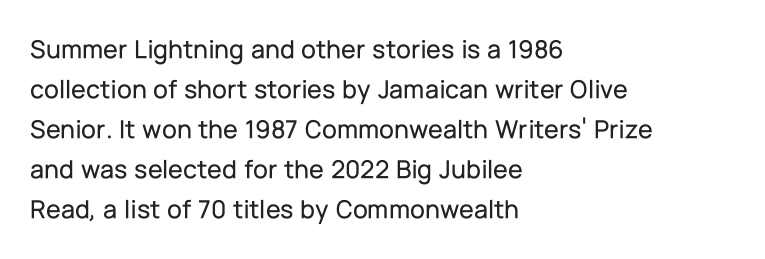
Q: Is the text italic (slanted)? A: No, it is upright.
Q: Is the text underlined? A: No.
Q: How is the paragraph aligned? A: Left-aligned.
Q: Is the spacing between letters normal or unusually wide? A: Normal.
Q: Is the spacing between lines tight, normal or loose? A: Normal.
